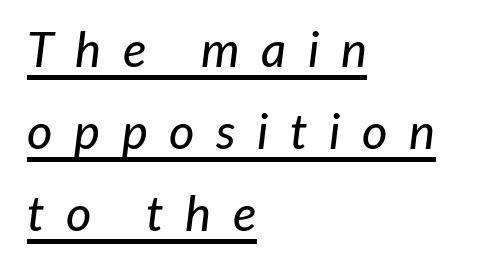
Posture: slanted. Leading matches the norm, producing a regular column. Do the characters align in a grid? No, the font is proportional. All the whitespace from short lines collects on the right. Characters follow at a spacing far wider than the type designer built in.
